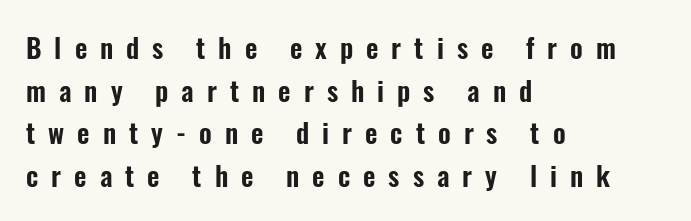
Q: Is the text italic (slanted)? A: No, it is upright.
Q: Is the text underlined? A: No.
Q: How is the paragraph aligned? A: Left-aligned.
Q: Is the spacing between letters normal or unusually wide? A: Unusually wide.
Q: Is the spacing between lines tight, normal or loose? A: Normal.
